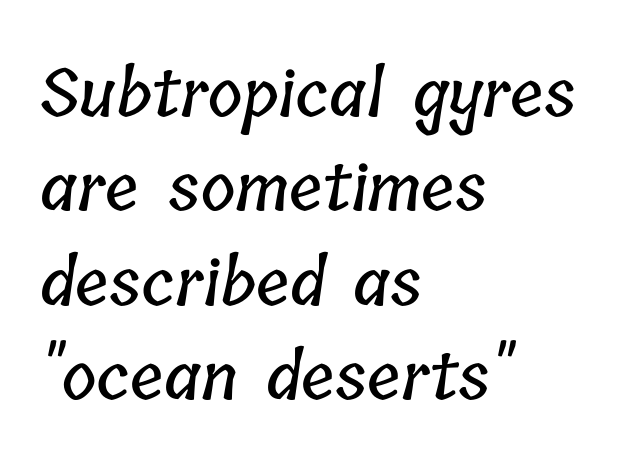
Q: Is the text underlined? A: No.
Q: How is the paragraph aligned? A: Left-aligned.
Q: Is the spacing between letters normal or unusually wide? A: Normal.
Q: Is the spacing between lines tight, normal or loose? A: Normal.
Q: Width (condensed, normal, or wide)? A: Condensed.
Q: Stroke contrast? A: Low.
Q: x-height? A: Medium.
Q: Monospaced? A: No.
